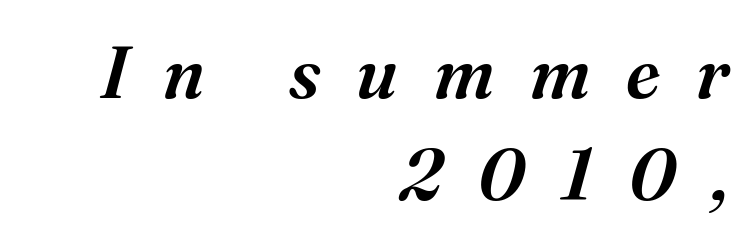
The letterforms stand isolated, each surrounded by extra space. A student would call this right alignment; a typographer would say flush right, rag left. Summary of vertical rhythm: regular, with standard interline spacing. The words here are not underlined.
